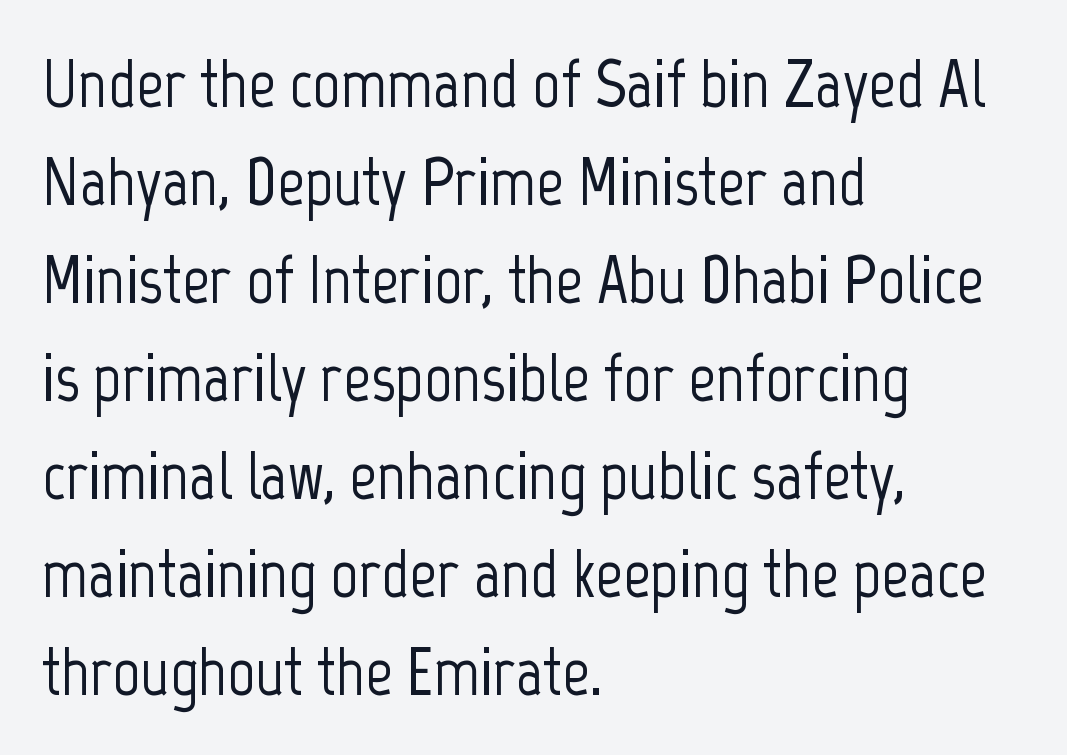
The image shows 68 px condensed sans-serif type, upright; set left-aligned, normal line spacing (1.44x), normal letter spacing, not underlined; low stroke contrast and a medium x-height.
